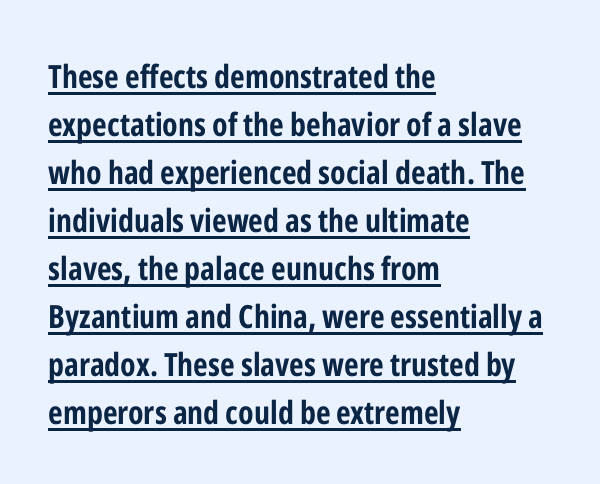
{"serif": "no", "italic": "no", "bold": "yes", "weight": "bold", "width": "condensed", "stroke_contrast": "low", "x_height": "medium", "monospaced": "no", "underline": "yes", "align": "left", "line_spacing": "normal", "line_spacing_ratio": 1.5, "letter_spacing": "normal", "letter_spacing_em": 0.0, "glyph_px": 32}
